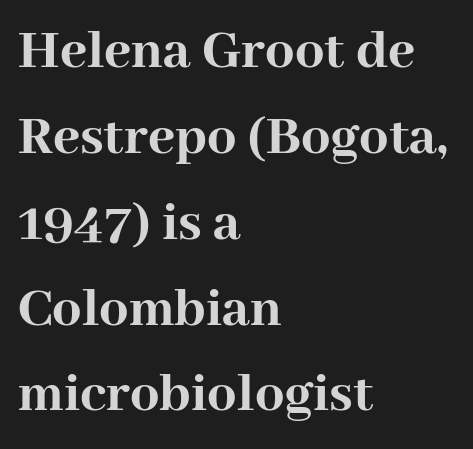
The image shows 58 px semibold serif type, upright; set left-aligned, normal line spacing (1.48x), normal letter spacing, not underlined; high stroke contrast and a medium x-height.
